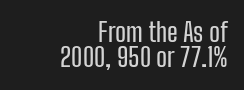
{"italic": "no", "underline": "no", "align": "right", "line_spacing": "tight", "line_spacing_ratio": 0.97, "letter_spacing": "normal", "letter_spacing_em": 0.0, "glyph_px": 26}
